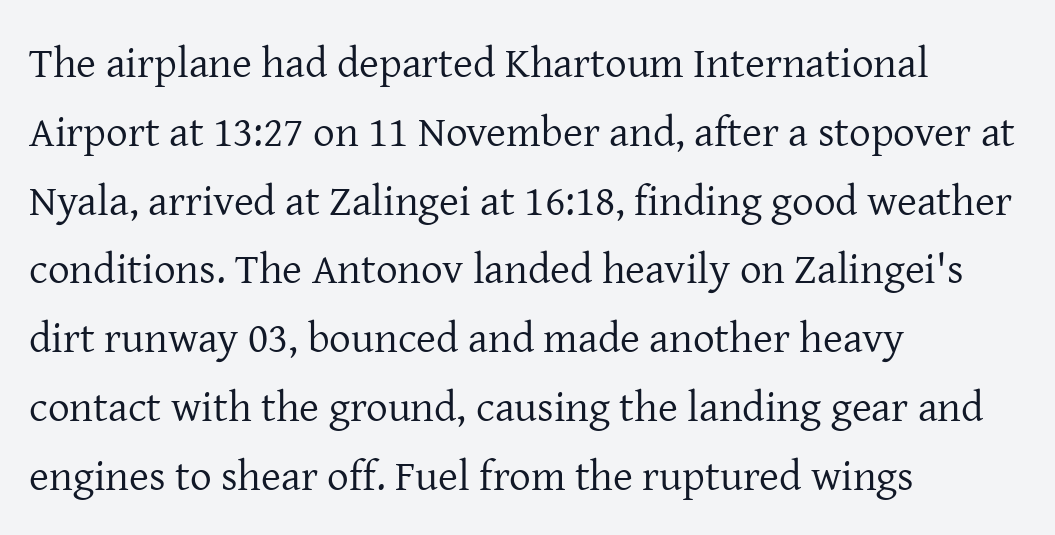
{"serif": "yes", "italic": "no", "bold": "no", "weight": "regular", "width": "normal", "stroke_contrast": "low", "x_height": "medium", "monospaced": "no", "underline": "no", "align": "left", "line_spacing": "normal", "line_spacing_ratio": 1.6, "letter_spacing": "normal", "letter_spacing_em": 0.0, "glyph_px": 43}
